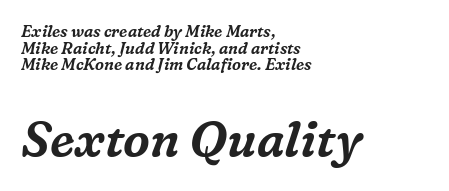
Q: Is the text italic (slanted)? A: Yes, it leans right by about 16 degrees.
Q: Is the typeface a serif or a sans-serif typeface? A: Serif.
Q: Is the text underlined? A: No.
Q: How is the paragraph aligned? A: Left-aligned.
Q: Is the spacing between letters normal or unusually wide? A: Normal.
Q: Is the spacing between lines tight, normal or loose? A: Tight.
Q: Which block of text is set in a larger size, the first (top) or the second (bottom)? A: The second (bottom) one.
Q: Width (condensed, normal, or wide)? A: Normal.
Q: Stroke contrast? A: Medium.
Q: x-height? A: Medium.
Q: Monospaced? A: No.
